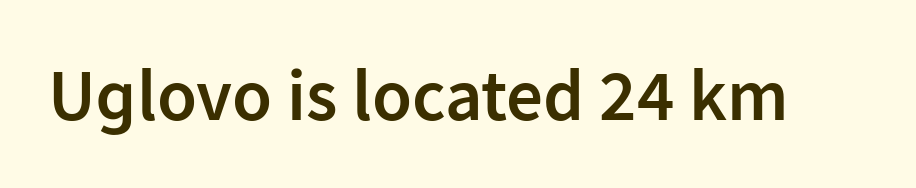
{"serif": "no", "italic": "no", "bold": "semi", "weight": "semibold", "width": "normal", "stroke_contrast": "low", "x_height": "medium", "monospaced": "no", "underline": "no", "letter_spacing": "normal", "letter_spacing_em": 0.0, "glyph_px": 73}
